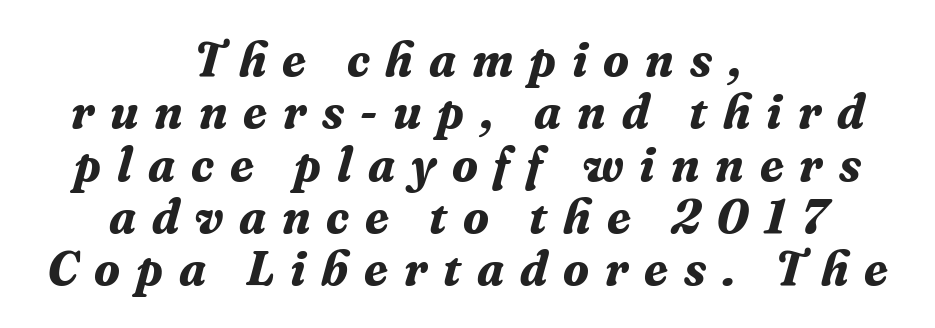
The image shows 48 px bold serif type, italic (leaning right); set centered, tight line spacing (1.09x), unusually wide letter spacing (+0.33 em), not underlined; medium stroke contrast and a medium x-height.
